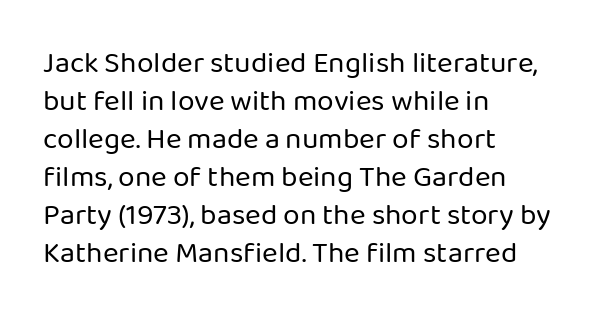
Q: Is the text bold? A: No.
Q: Is the text italic (slanted)? A: No, it is upright.
Q: Is the typeface a serif or a sans-serif typeface? A: Sans-serif.
Q: Is the text underlined? A: No.
Q: How is the paragraph aligned? A: Left-aligned.
Q: Is the spacing between letters normal or unusually wide? A: Normal.
Q: Is the spacing between lines tight, normal or loose? A: Normal.
Q: Width (condensed, normal, or wide)? A: Normal.
Q: Stroke contrast? A: Low.
Q: x-height? A: Medium.
Q: Monospaced? A: No.
